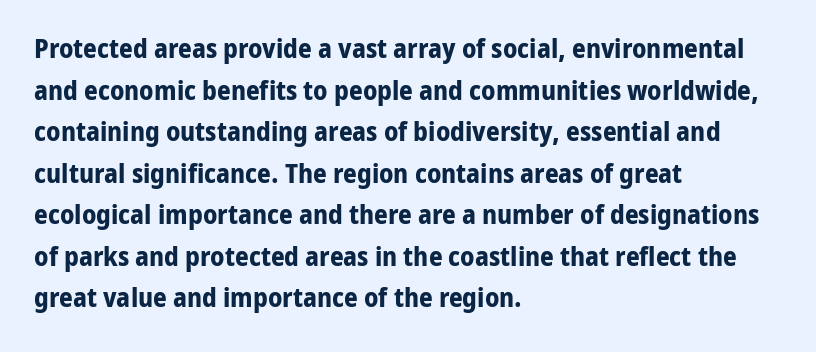
{"italic": "no", "bold": "yes", "underline": "no", "align": "left", "line_spacing": "normal", "line_spacing_ratio": 1.54, "letter_spacing": "normal", "letter_spacing_em": 0.0, "glyph_px": 27}
